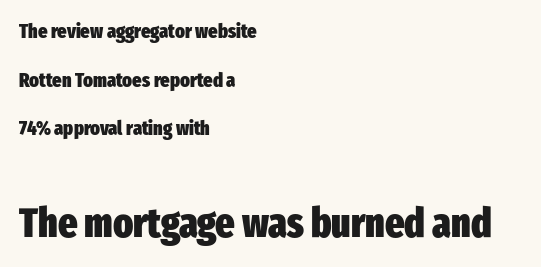
Plain, unruled lines of type. The horizontal fit of the characters is conventional and even. Type size steps up from the first block to the second. Each letter keeps its own natural width here, so spacing adapts to shape.
